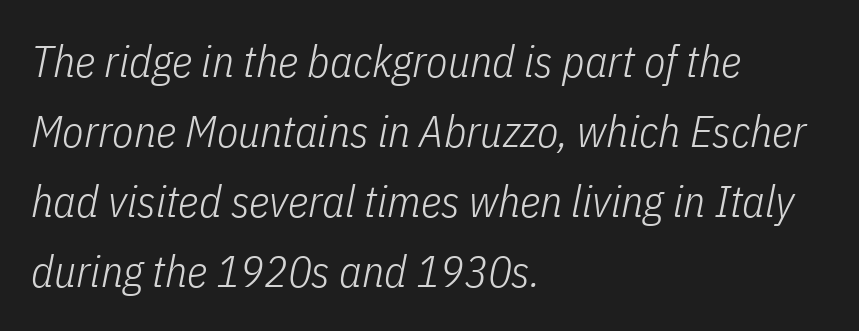
The image shows 44 px light, condensed type, italic (leaning right); set left-aligned, normal line spacing (1.59x), normal letter spacing, not underlined; low stroke contrast and a medium x-height.
